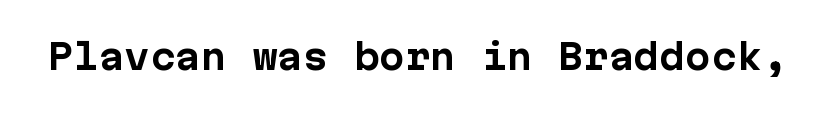
The image shows 34 px bold sans-serif type, upright, monospaced; set normal letter spacing, not underlined; low stroke contrast and a medium x-height.
